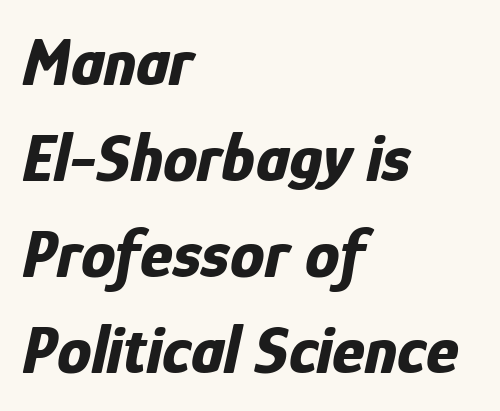
The image shows 69 px bold, condensed type, italic (leaning right); set left-aligned, normal line spacing (1.39x), normal letter spacing, not underlined; low stroke contrast and a medium x-height.
